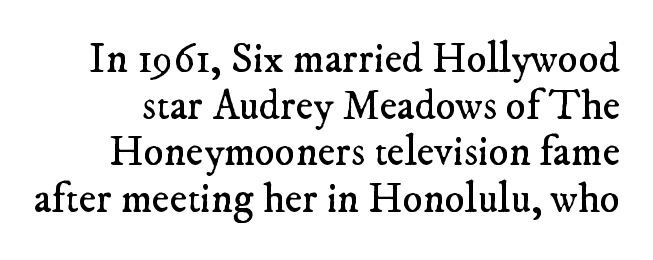
The image shows 42 px regular-weight serif type; set tight line spacing (1.11x), normal letter spacing, not underlined; low stroke contrast and a small x-height.
